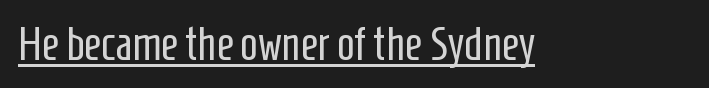
{"serif": "no", "italic": "no", "bold": "no", "weight": "regular", "width": "condensed", "stroke_contrast": "low", "x_height": "medium", "monospaced": "no", "underline": "yes", "letter_spacing": "normal", "letter_spacing_em": 0.0, "glyph_px": 47}
